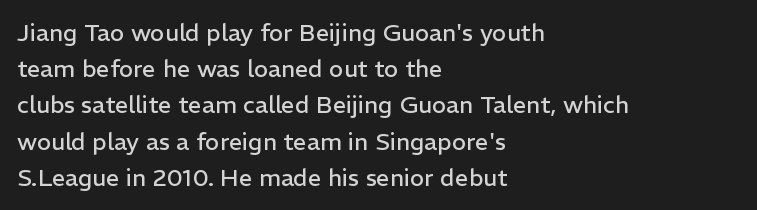
{"italic": "no", "bold": "no", "underline": "no", "align": "left", "line_spacing": "normal", "line_spacing_ratio": 1.51, "letter_spacing": "normal", "letter_spacing_em": 0.0, "glyph_px": 24}
